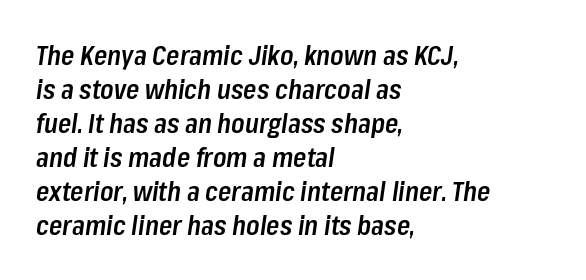
The image shows 27 px text type, italic (leaning right); set left-aligned, normal line spacing (1.26x), normal letter spacing, not underlined.
